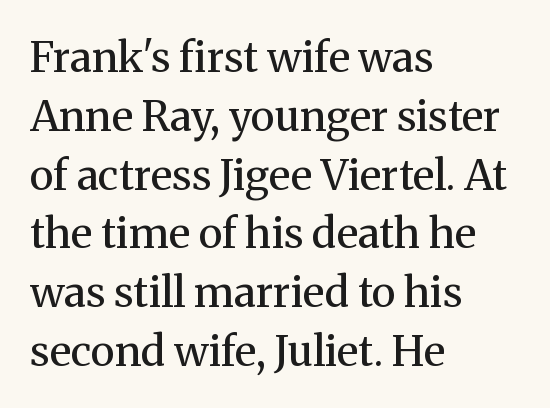
{"serif": "yes", "italic": "no", "bold": "no", "weight": "regular", "width": "normal", "stroke_contrast": "medium", "x_height": "medium", "monospaced": "no", "underline": "no", "align": "left", "line_spacing": "normal", "line_spacing_ratio": 1.4, "letter_spacing": "normal", "letter_spacing_em": 0.0, "glyph_px": 42}
